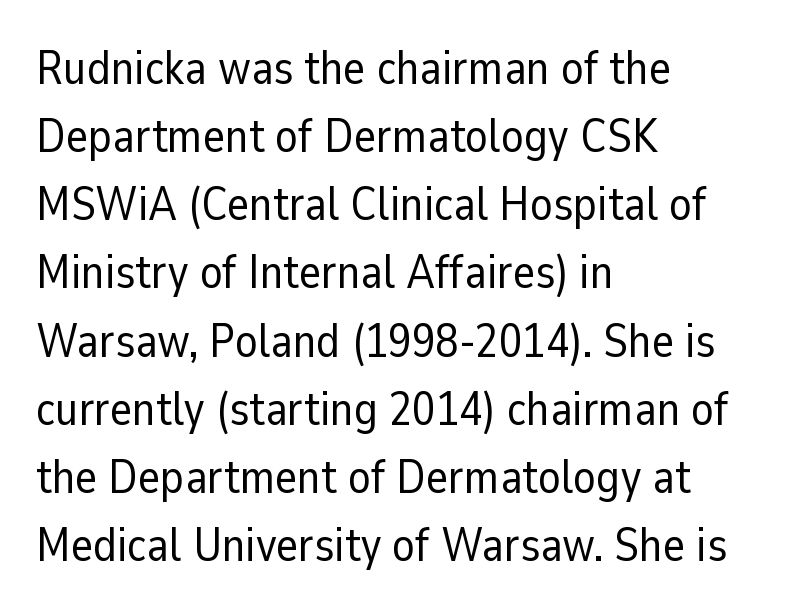
Q: Is the text bold? A: No.
Q: Is the text italic (slanted)? A: No, it is upright.
Q: Is the typeface a serif or a sans-serif typeface? A: Sans-serif.
Q: Is the text underlined? A: No.
Q: How is the paragraph aligned? A: Left-aligned.
Q: Is the spacing between letters normal or unusually wide? A: Normal.
Q: Is the spacing between lines tight, normal or loose? A: Normal.
Q: Width (condensed, normal, or wide)? A: Normal.
Q: Stroke contrast? A: Low.
Q: x-height? A: Medium.
Q: Monospaced? A: No.
